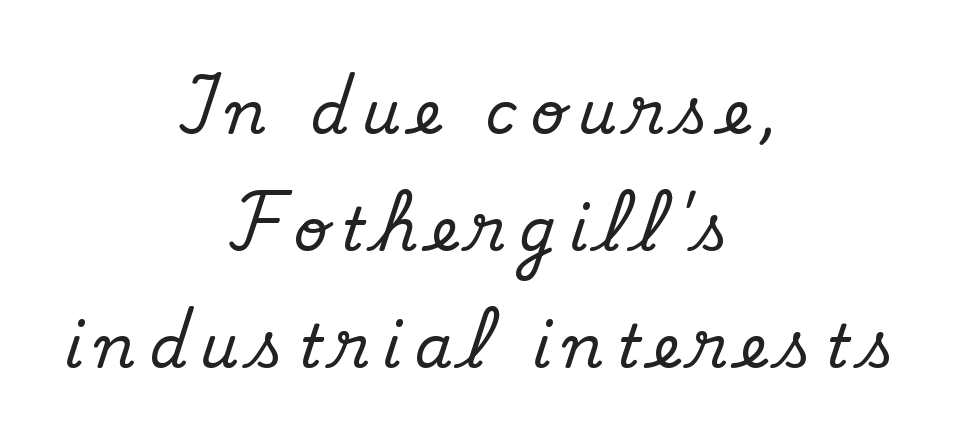
{"serif": "yes", "width": "normal", "stroke_contrast": "medium", "x_height": "small", "monospaced": "no", "underline": "no", "align": "center", "line_spacing": "loose", "line_spacing_ratio": 1.95, "letter_spacing": "wide", "letter_spacing_em": 0.22, "glyph_px": 60}
